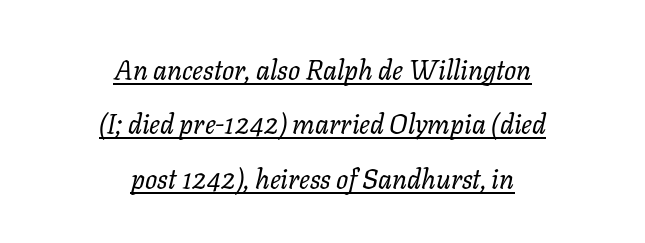
Beneath each row of characters lies a ruled line. The tracking reads as untouched default to a designer's eye. Baseline-to-baseline distance is far greater than the letter height. Reading down the block, each line starts at a different indent, mirrored at its end.
